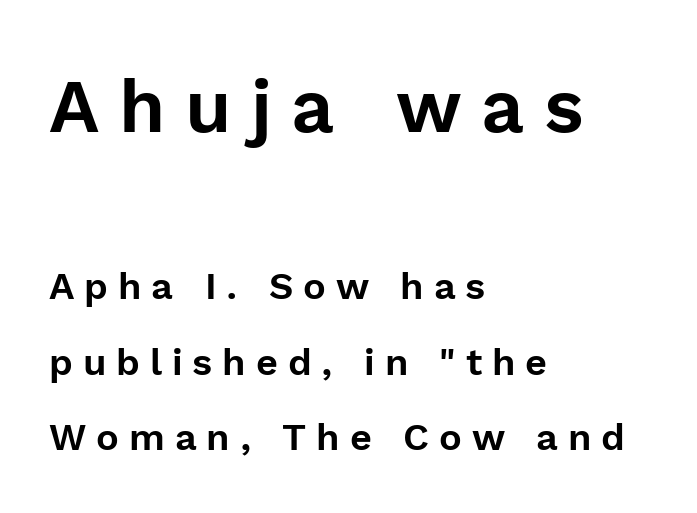
The image shows 75 px sans-serif type, upright; set left-aligned, loose line spacing (1.98x), unusually wide letter spacing (+0.26 em), not underlined; the first (top) block is 1.97x larger; a medium x-height.
